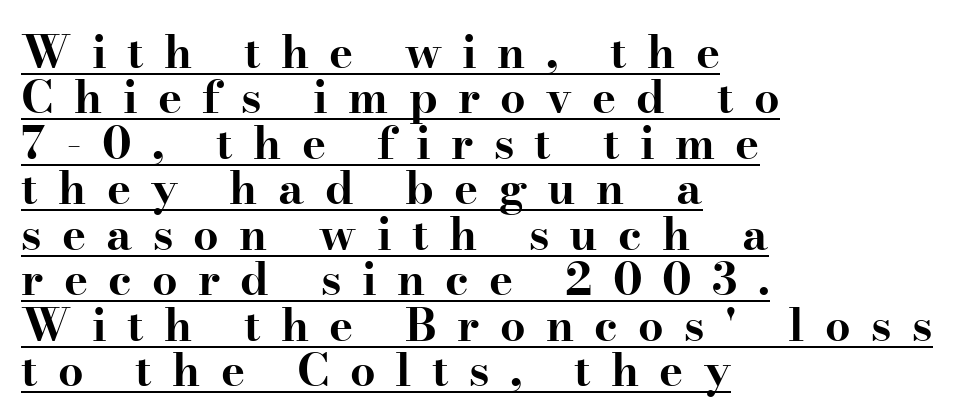
Q: Is the text bold? A: Yes.
Q: Is the text italic (slanted)? A: No, it is upright.
Q: Is the typeface a serif or a sans-serif typeface? A: Serif.
Q: Is the text underlined? A: Yes.
Q: How is the paragraph aligned? A: Left-aligned.
Q: Is the spacing between letters normal or unusually wide? A: Unusually wide.
Q: Is the spacing between lines tight, normal or loose? A: Tight.
Q: Width (condensed, normal, or wide)? A: Wide.
Q: Stroke contrast? A: High.
Q: x-height? A: Small.
Q: Monospaced? A: No.
